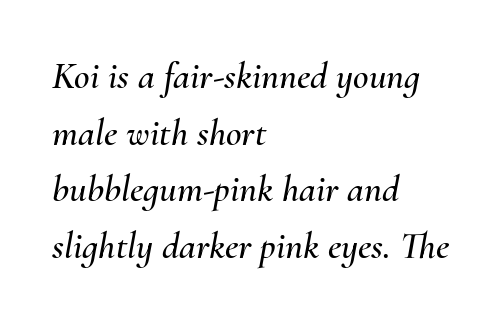
The image shows 38 px text type, italic (leaning right); set left-aligned, normal line spacing (1.49x), normal letter spacing, not underlined; medium stroke contrast and a small x-height.
